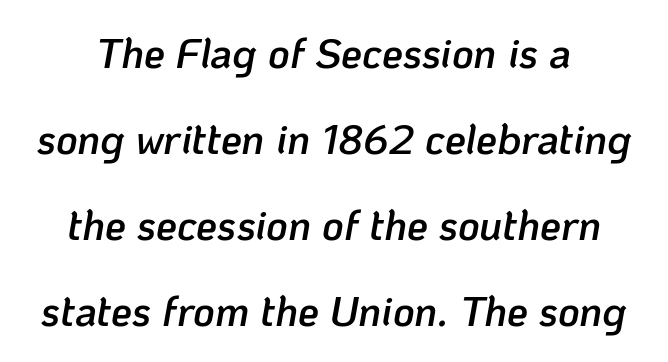
You could not count columns in this text — the font is proportionally spaced. The axis of the letterforms is tilted away from vertical. Type without underlining. Successive baselines arrive slowly, with a big drop between each.
